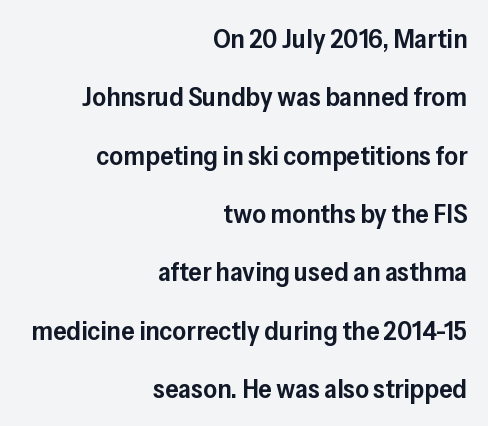
{"italic": "no", "bold": "semi", "underline": "no", "align": "right", "line_spacing": "loose", "line_spacing_ratio": 2.16, "letter_spacing": "normal", "letter_spacing_em": 0.0, "glyph_px": 27}
